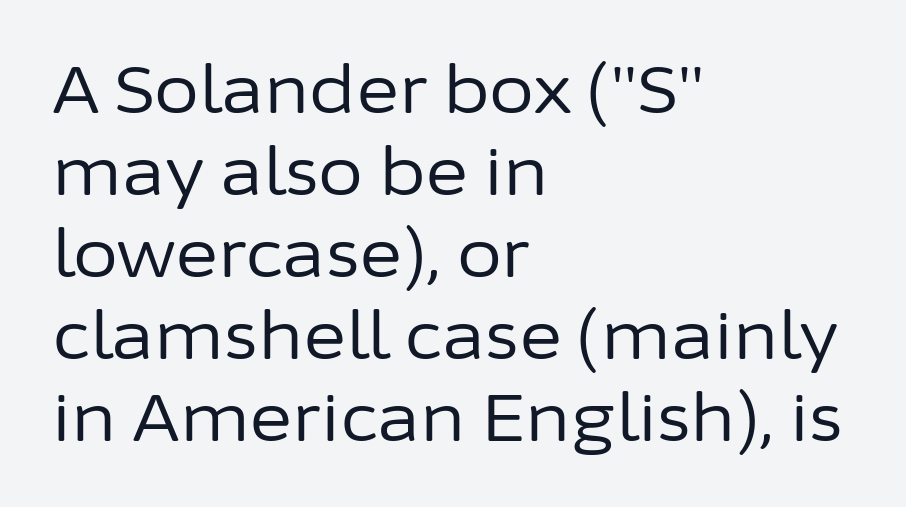
Spacing verdict: proportional, widths tailored to each character. This is the regular roman posture of the typeface. Baseline-to-baseline distance is the conventional proportion of letter height. Short note: letters normally spaced. Compared with a typical body face, this is equally light or lighter still. Unmarked baselines from the first word to the last.
